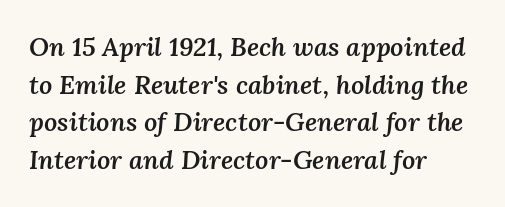
{"italic": "yes", "lean": "right", "slant_degrees": 3, "bold": "semi", "underline": "no", "align": "left", "line_spacing": "normal", "line_spacing_ratio": 1.45, "letter_spacing": "normal", "letter_spacing_em": 0.0, "glyph_px": 26}
